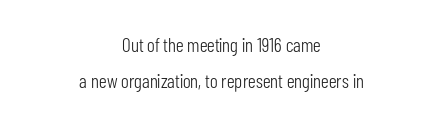
Q: Is the text bold? A: No.
Q: Is the text italic (slanted)? A: No, it is upright.
Q: Is the text underlined? A: No.
Q: How is the paragraph aligned? A: Centered.
Q: Is the spacing between letters normal or unusually wide? A: Normal.
